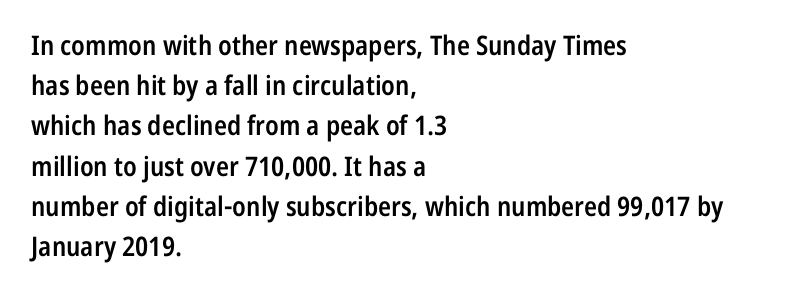
The paragraph has a hard left edge and a soft right edge. Nobody drew a line under any word here. Notice how descenders clear the ascenders below comfortably — that's standard leading. Its strokes are somewhat broadened, the hallmark of semibold type. The axis of the letterforms is exactly vertical. The letterforms sit shoulder to shoulder at normal distance.
